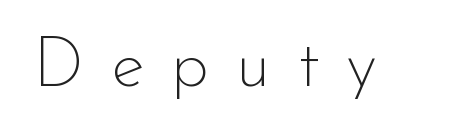
The image shows 70 px thin sans-serif type, upright; set unusually wide letter spacing (+0.38 em), not underlined; low stroke contrast and a small x-height.
